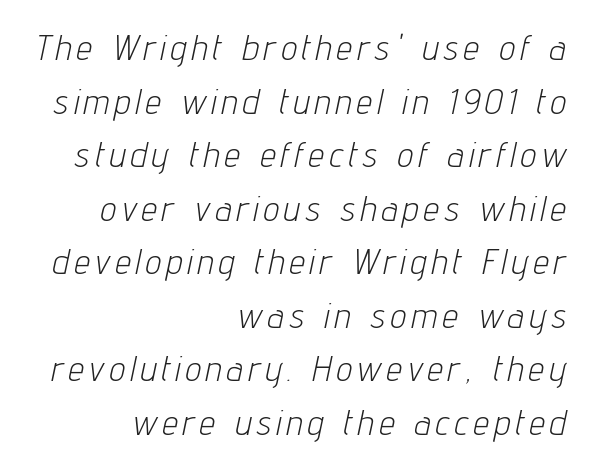
The image shows 35 px light, condensed type, italic (leaning right); set right-aligned, normal line spacing (1.53x), not underlined; low stroke contrast and a medium x-height.
